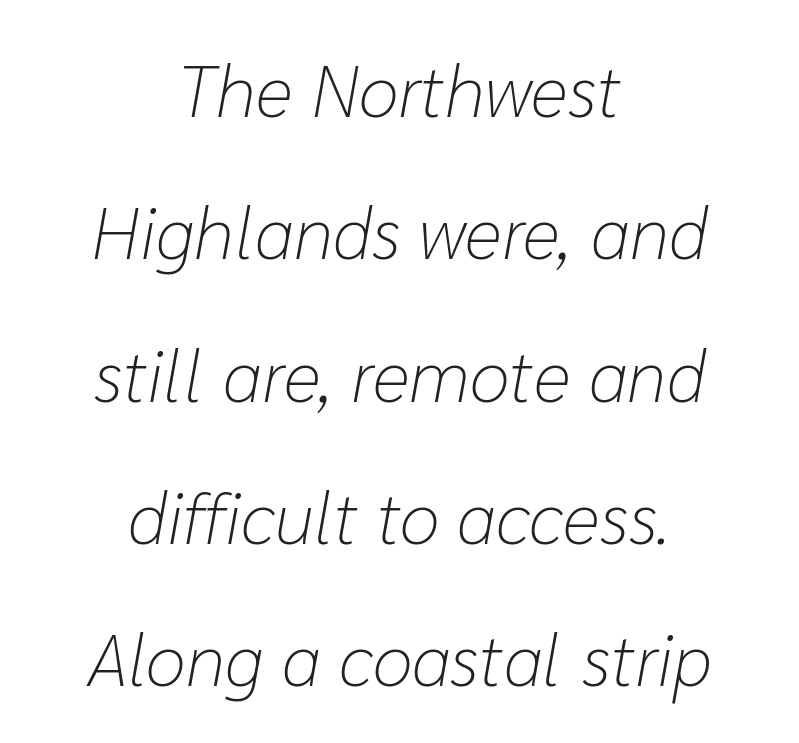
The face used here is rendered with its standard letterfit. Honestly, the rows look like they've been pulled way apart. If you drew a line through each stem, it would be angled. The whitespace from short lines is split evenly between both sides. This reads as an unemphasized weight, regular at the heaviest.
